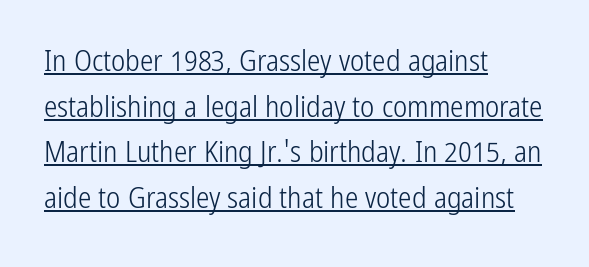
Underlining? Definitely there. The type family on display is of the sans-serif kind. Is the block centered? No — it sits flush against the left margin. Each stroke keeps to a modest, everyday thickness or less.
